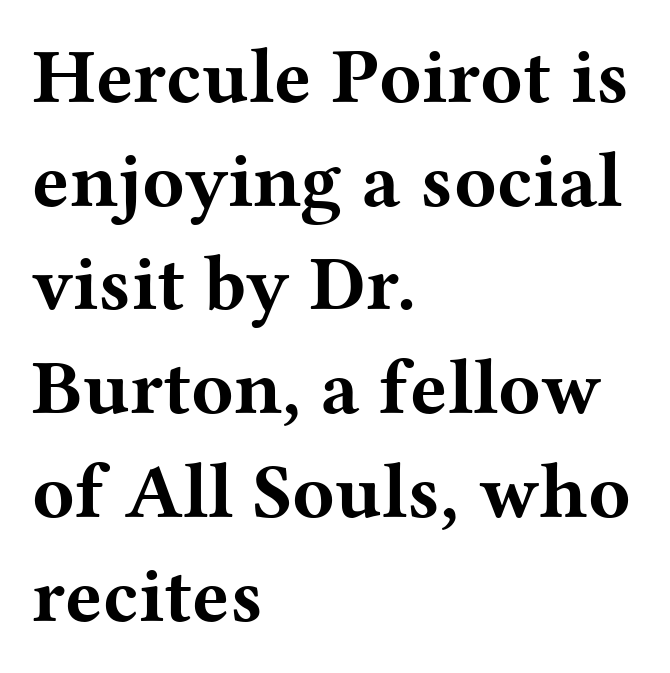
{"serif": "yes", "italic": "no", "bold": "yes", "weight": "bold", "width": "wide", "stroke_contrast": "medium", "x_height": "medium", "monospaced": "no", "underline": "no", "align": "left", "line_spacing": "normal", "line_spacing_ratio": 1.33, "letter_spacing": "normal", "letter_spacing_em": 0.0, "glyph_px": 78}
